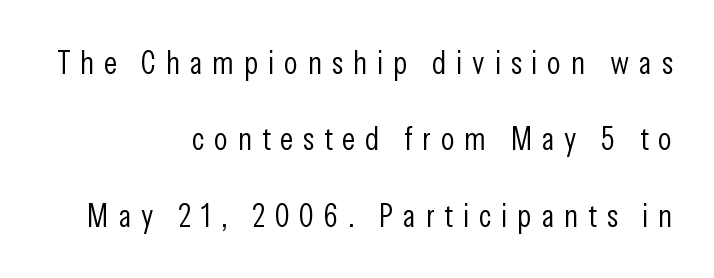
The image shows 32 px light, condensed sans-serif type, upright; set right-aligned, loose line spacing (2.39x), unusually wide letter spacing (+0.31 em), not underlined; low stroke contrast and a medium x-height.
